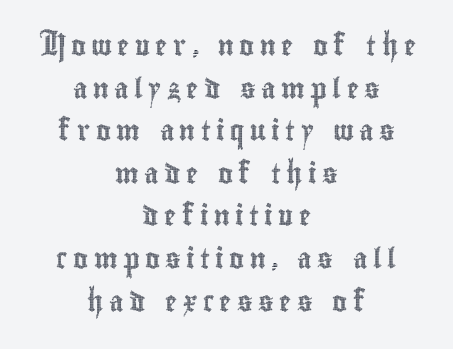
{"italic": "no", "underline": "no", "align": "center", "line_spacing": "loose", "line_spacing_ratio": 2.13, "letter_spacing": "wide", "letter_spacing_em": 0.27, "glyph_px": 20}
